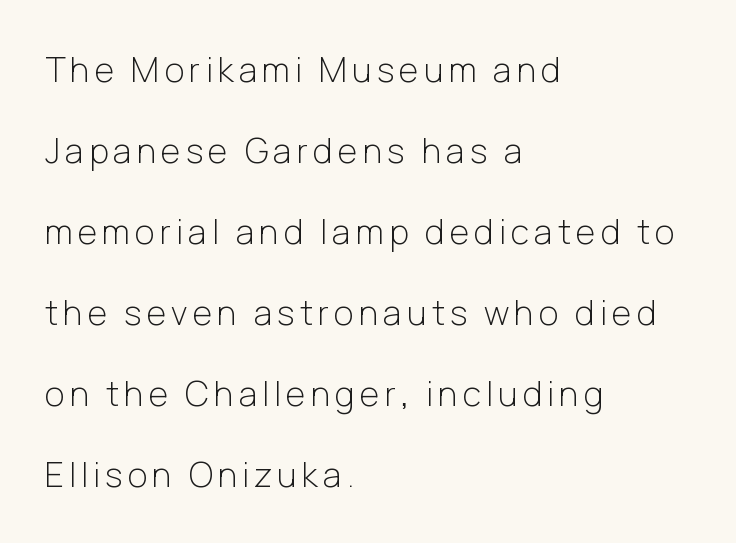
Q: Is the text bold? A: No.
Q: Is the text italic (slanted)? A: No, it is upright.
Q: Is the typeface a serif or a sans-serif typeface? A: Sans-serif.
Q: Is the text underlined? A: No.
Q: How is the paragraph aligned? A: Left-aligned.
Q: Is the spacing between lines tight, normal or loose? A: Loose.
Q: Width (condensed, normal, or wide)? A: Normal.
Q: Stroke contrast? A: Low.
Q: x-height? A: Medium.
Q: Monospaced? A: No.
